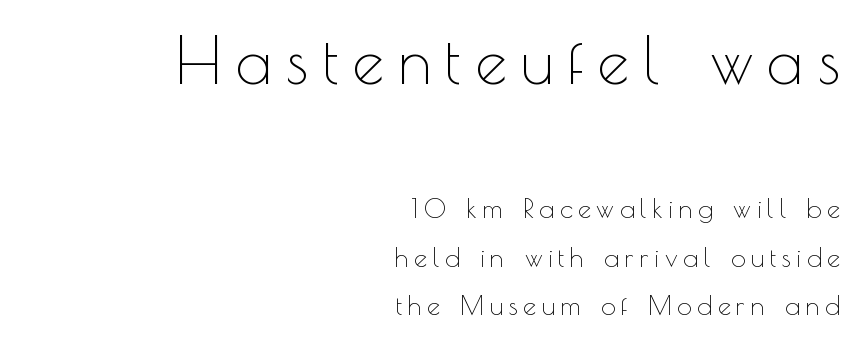
The lines are quadded right. The face used here is proportionally spaced, like ordinary book or web type. Regarding serifs, this sample does without them. The space directly below the letters is spotless.
